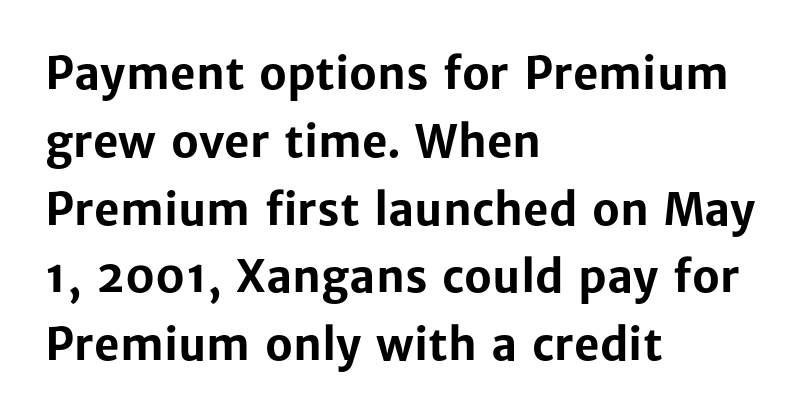
How would I describe the line gaps? Plain and ordinary. The specimen reads as upright at a glance. Weight check: bold — yes, fully. Proportional: the letters do not fall into vertical columns. All the whitespace from short lines collects on the right. Characters follow at the spacing the type designer built in.
